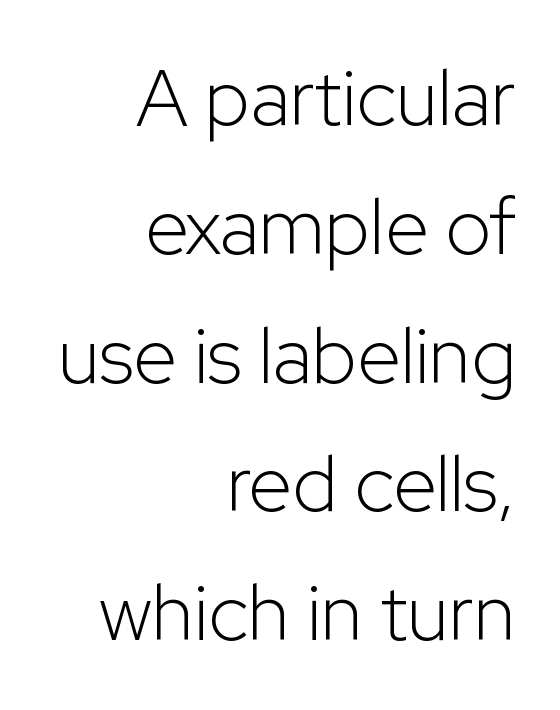
{"serif": "no", "italic": "no", "bold": "no", "weight": "light", "width": "normal", "stroke_contrast": "low", "x_height": "medium", "monospaced": "no", "underline": "no", "align": "right", "line_spacing": "normal", "line_spacing_ratio": 1.63, "letter_spacing": "normal", "letter_spacing_em": 0.0, "glyph_px": 79}
